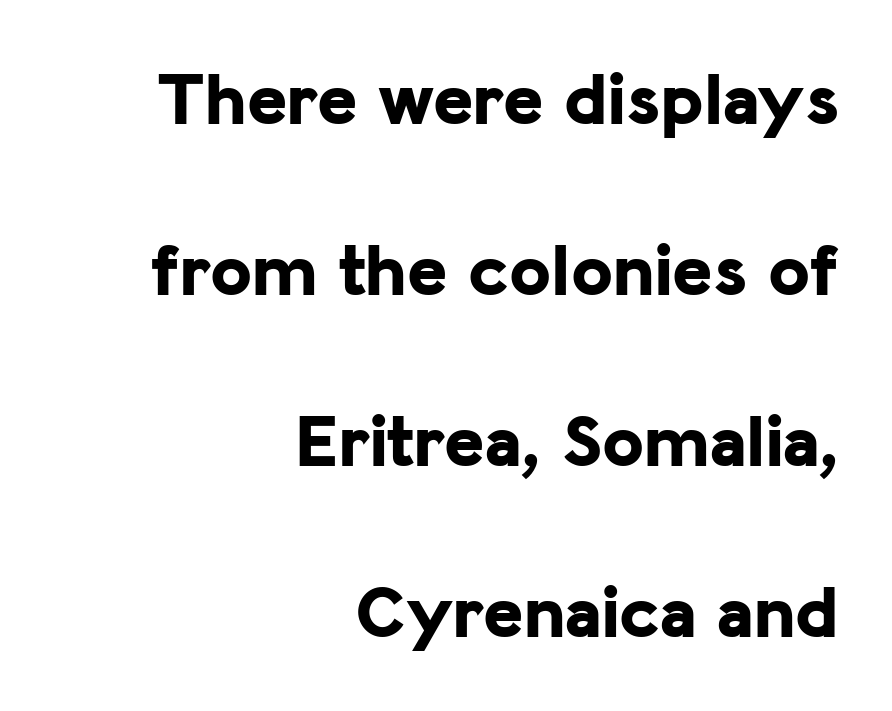
{"serif": "no", "italic": "no", "bold": "yes", "weight": "bold", "width": "normal", "stroke_contrast": "low", "x_height": "medium", "monospaced": "no", "underline": "no", "align": "right", "line_spacing": "loose", "line_spacing_ratio": 2.25, "letter_spacing": "normal", "letter_spacing_em": 0.0, "glyph_px": 76}
